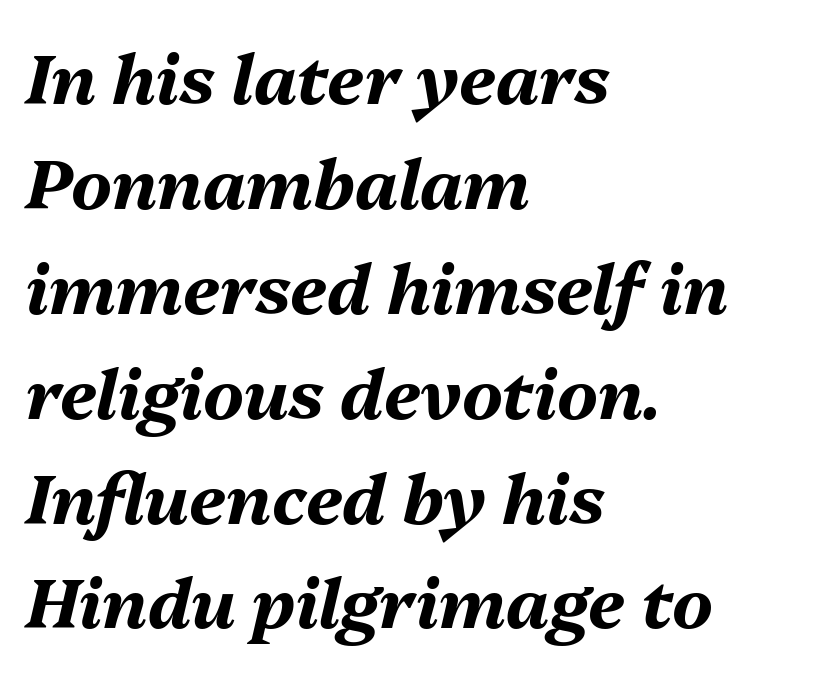
Q: Is the text bold? A: Yes.
Q: Is the text italic (slanted)? A: Yes, it leans right by about 13 degrees.
Q: Is the text underlined? A: No.
Q: How is the paragraph aligned? A: Left-aligned.
Q: Is the spacing between letters normal or unusually wide? A: Normal.
Q: Is the spacing between lines tight, normal or loose? A: Normal.
Q: Width (condensed, normal, or wide)? A: Normal.
Q: Stroke contrast? A: Medium.
Q: x-height? A: Medium.
Q: Monospaced? A: No.
